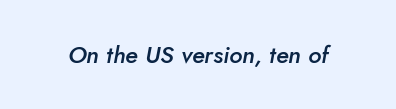
The image shows 24 px text type, italic (leaning right); set normal letter spacing, not underlined.
